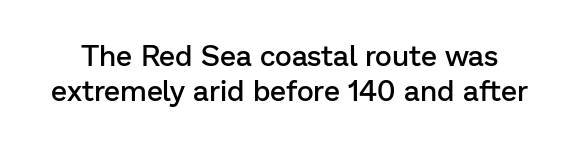
These lines are rendered in a variable-pitch font. Type without underlining. In terms of weight, the rendering is demibold, just under bold. The characters display no serif detailing; their extremities are plain. The horizontal fit of the characters is conventional and even.
